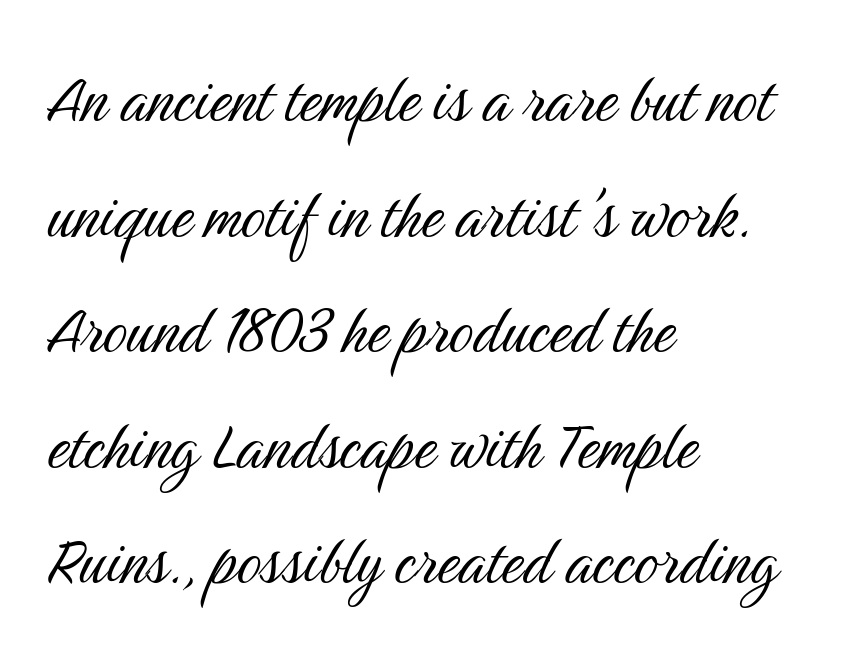
The image shows 76 px light, condensed sans-serif type; set left-aligned, normal line spacing (1.52x), normal letter spacing, not underlined; medium stroke contrast and a medium x-height.
